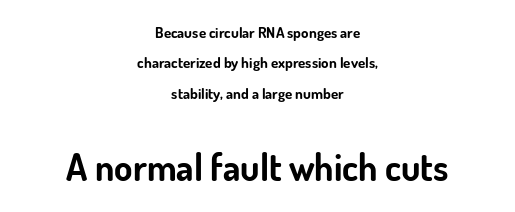
{"serif": "no", "italic": "no", "bold": "yes", "weight": "bold", "width": "normal", "stroke_contrast": "low", "x_height": "small", "monospaced": "no", "underline": "no", "align": "center", "line_spacing": "loose", "line_spacing_ratio": 2.03, "letter_spacing": "normal", "letter_spacing_em": 0.0, "larger_block": "second", "size_ratio": 2.47, "glyph_px": 37}
